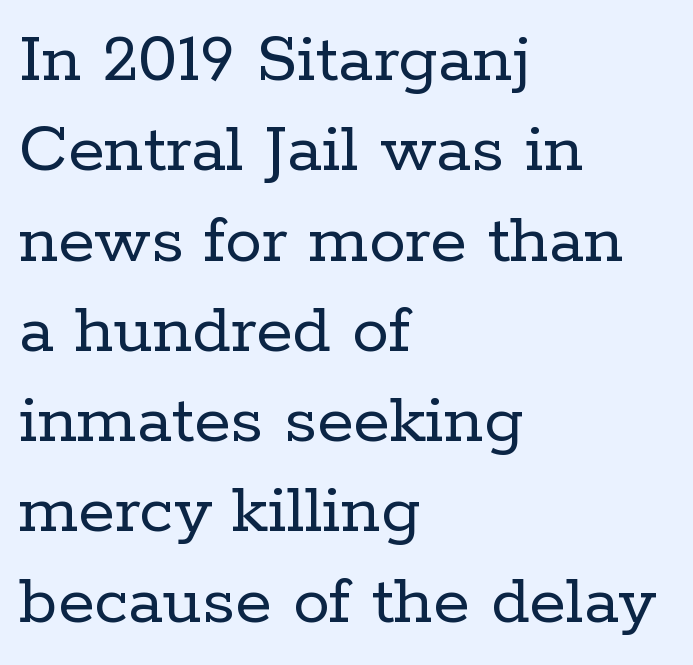
{"serif": "yes", "italic": "no", "bold": "no", "weight": "regular", "width": "normal", "stroke_contrast": "low", "x_height": "medium", "monospaced": "no", "underline": "no", "align": "left", "line_spacing_ratio": 1.22, "letter_spacing": "normal", "letter_spacing_em": 0.0, "glyph_px": 74}
